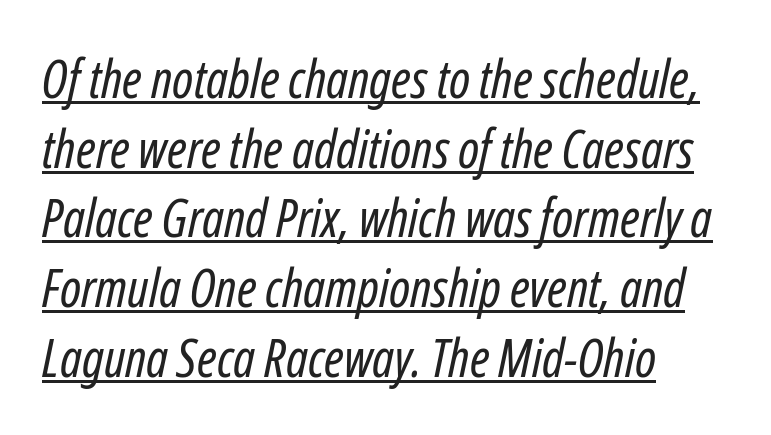
The image shows 52 px regular-weight, condensed type, italic (leaning right); set left-aligned, normal line spacing (1.34x), normal letter spacing, underlined; low stroke contrast and a medium x-height.
